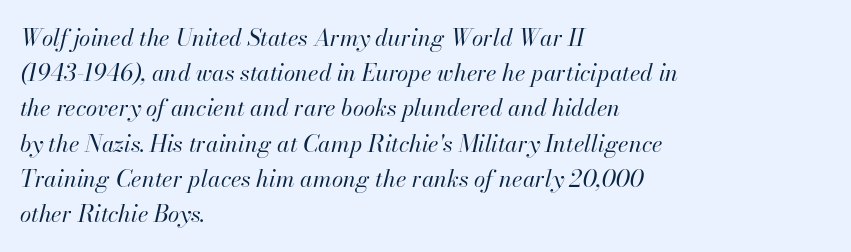
The image shows 23 px text type, italic (leaning right); set left-aligned, normal line spacing (1.53x), normal letter spacing, not underlined.
